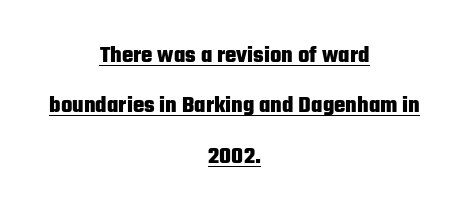
Q: Is the text bold? A: Yes.
Q: Is the text italic (slanted)? A: No, it is upright.
Q: Is the text underlined? A: Yes.
Q: How is the paragraph aligned? A: Centered.
Q: Is the spacing between letters normal or unusually wide? A: Normal.
Q: Is the spacing between lines tight, normal or loose? A: Loose.
